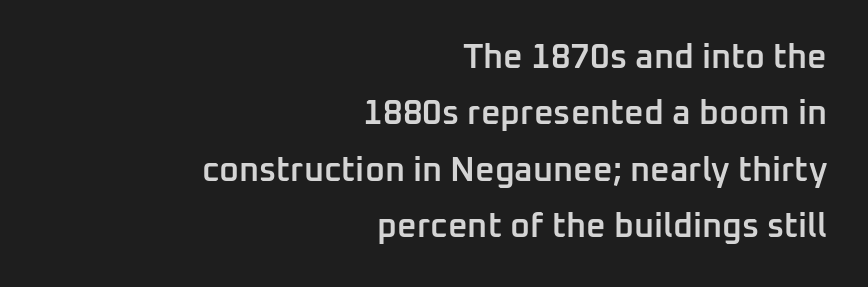
Q: Is the text bold? A: Semi-bold.
Q: Is the text italic (slanted)? A: No, it is upright.
Q: Is the typeface a serif or a sans-serif typeface? A: Sans-serif.
Q: Is the text underlined? A: No.
Q: How is the paragraph aligned? A: Right-aligned.
Q: Is the spacing between letters normal or unusually wide? A: Normal.
Q: Is the spacing between lines tight, normal or loose? A: Normal.
Q: Width (condensed, normal, or wide)? A: Normal.
Q: Stroke contrast? A: Low.
Q: x-height? A: Medium.
Q: Monospaced? A: No.
